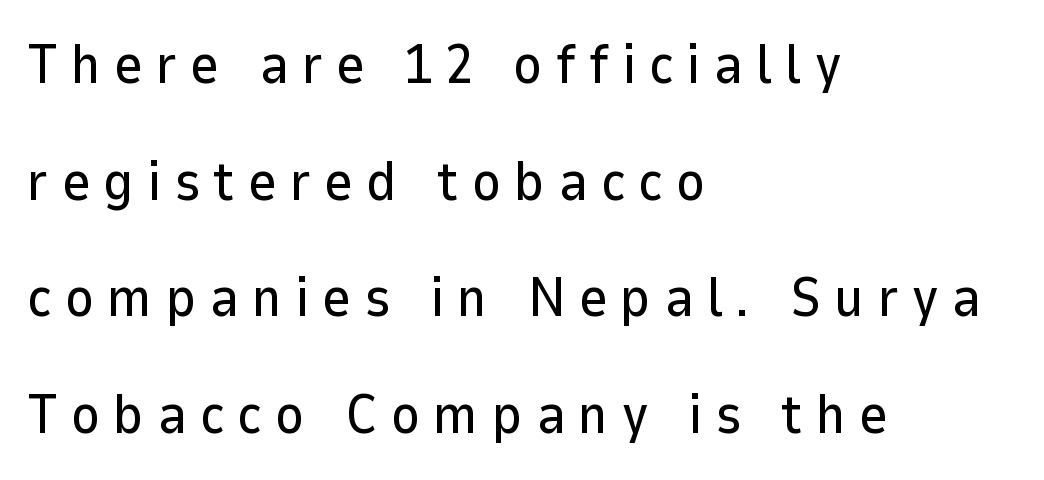
Q: Is the text italic (slanted)? A: No, it is upright.
Q: Is the typeface a serif or a sans-serif typeface? A: Sans-serif.
Q: Is the text underlined? A: No.
Q: How is the paragraph aligned? A: Left-aligned.
Q: Is the spacing between letters normal or unusually wide? A: Unusually wide.
Q: Is the spacing between lines tight, normal or loose? A: Loose.
Q: Width (condensed, normal, or wide)? A: Normal.
Q: Stroke contrast? A: Low.
Q: x-height? A: Medium.
Q: Monospaced? A: No.
